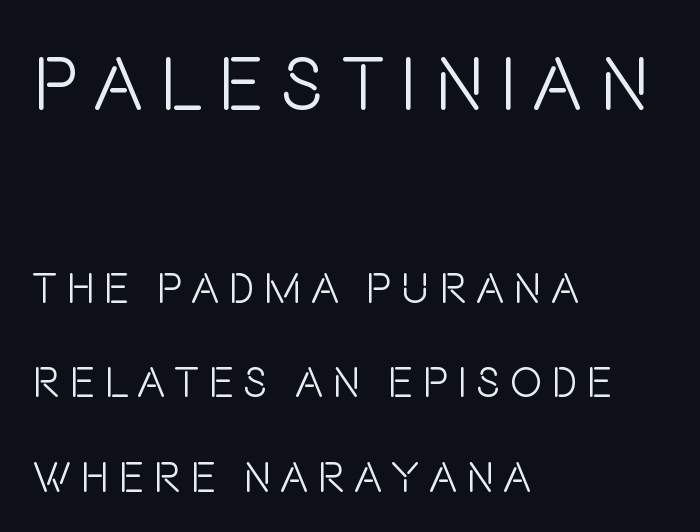
Q: Is the text bold? A: No.
Q: Is the text italic (slanted)? A: No, it is upright.
Q: Is the typeface a serif or a sans-serif typeface? A: Sans-serif.
Q: Is the text underlined? A: No.
Q: How is the paragraph aligned? A: Left-aligned.
Q: Is the spacing between letters normal or unusually wide? A: Unusually wide.
Q: Is the spacing between lines tight, normal or loose? A: Loose.
Q: Which block of text is set in a larger size, the first (top) or the second (bottom)? A: The first (top) one.
Q: Width (condensed, normal, or wide)? A: Condensed.
Q: Stroke contrast? A: Low.
Q: x-height? A: Large.
Q: Monospaced? A: No.
